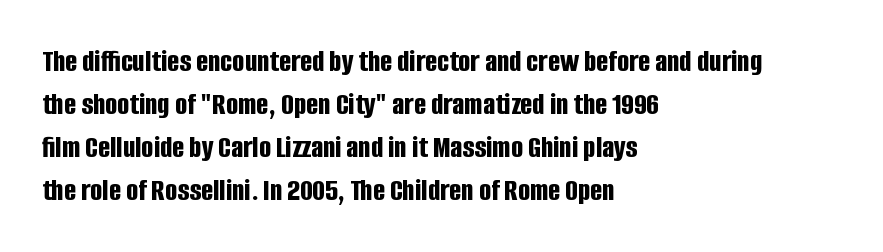
Students, note that the glyphs here touch the page at normal intervals. A typesetter would call this proportional, since set widths differ per character. It's the straight-up-and-down kind of type. The letters are bold, with thick, heavy strokes. The strip under each line holds only bare page. Summary of vertical rhythm: regular, with standard interline spacing.
